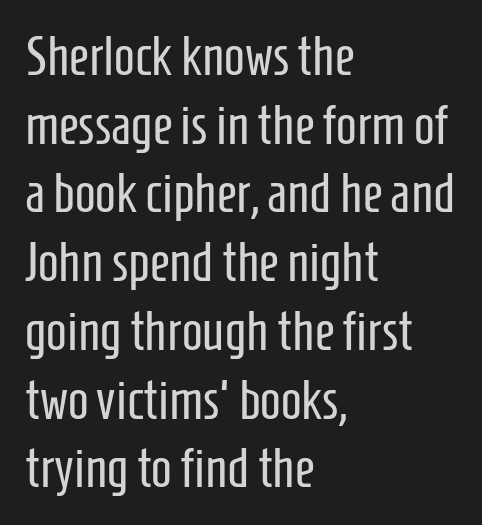
The rendering shows plain stroke endings on the letterforms — a sans-serif design. The font's upright variant was chosen for this text. Note the varied advance widths — an 'i' is clearly narrower than an 'm'. Check the space under the baseline: it is left empty.
